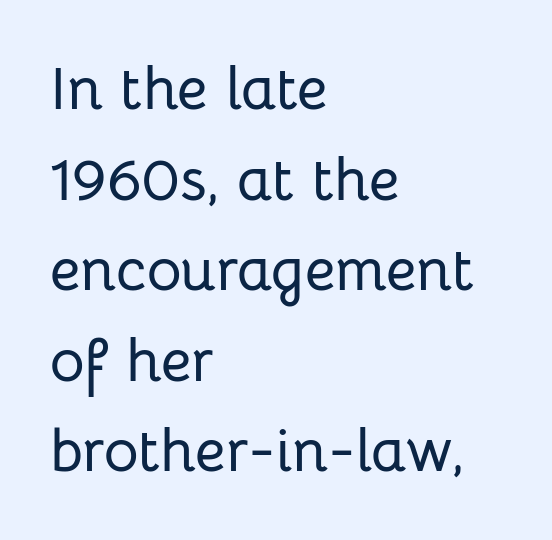
{"serif": "no", "italic": "no", "width": "normal", "stroke_contrast": "low", "x_height": "medium", "monospaced": "no", "underline": "no", "align": "left", "line_spacing": "normal", "line_spacing_ratio": 1.51, "letter_spacing": "normal", "letter_spacing_em": 0.0, "glyph_px": 60}
